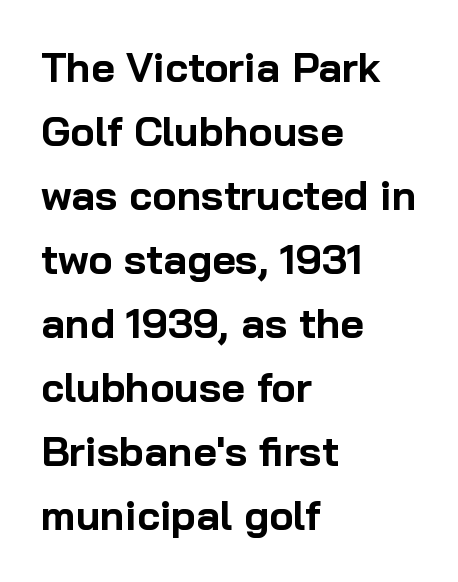
Q: Is the text bold? A: Yes.
Q: Is the text italic (slanted)? A: No, it is upright.
Q: Is the typeface a serif or a sans-serif typeface? A: Sans-serif.
Q: Is the text underlined? A: No.
Q: How is the paragraph aligned? A: Left-aligned.
Q: Is the spacing between letters normal or unusually wide? A: Normal.
Q: Is the spacing between lines tight, normal or loose? A: Normal.
Q: Width (condensed, normal, or wide)? A: Normal.
Q: Stroke contrast? A: Low.
Q: x-height? A: Medium.
Q: Monospaced? A: No.
